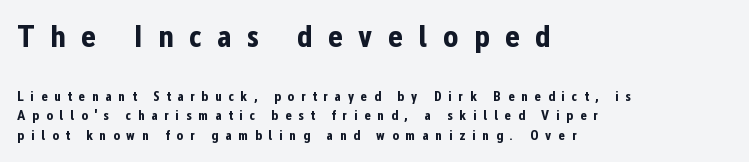
Q: Is the text bold? A: Yes.
Q: Is the text italic (slanted)? A: No, it is upright.
Q: Is the typeface a serif or a sans-serif typeface? A: Sans-serif.
Q: Is the text underlined? A: No.
Q: How is the paragraph aligned? A: Left-aligned.
Q: Is the spacing between letters normal or unusually wide? A: Unusually wide.
Q: Is the spacing between lines tight, normal or loose? A: Normal.
Q: Which block of text is set in a larger size, the first (top) or the second (bottom)? A: The first (top) one.
Q: Width (condensed, normal, or wide)? A: Condensed.
Q: Stroke contrast? A: Low.
Q: x-height? A: Medium.
Q: Monospaced? A: No.
